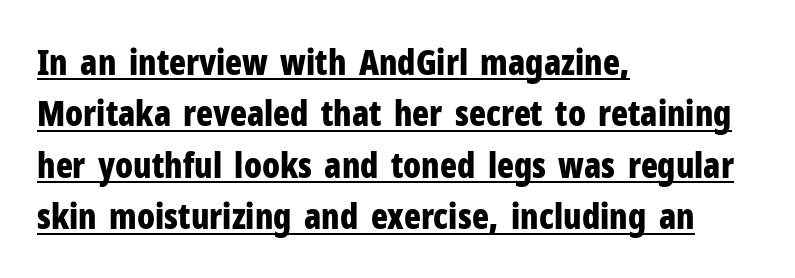
The image shows 35 px bold, condensed sans-serif type, upright; set left-aligned, normal line spacing (1.47x), normal letter spacing, underlined; low stroke contrast and a medium x-height.
